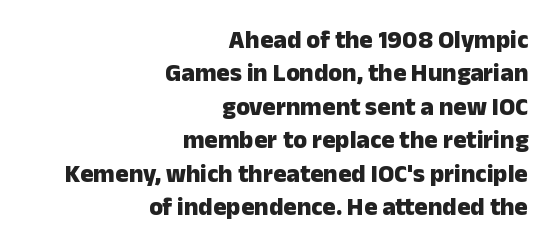
You'd pick this weight for a headline — it's a proper bold. Type without underlining. Standard letterfit; no display-style spreading of the glyphs. The rendering uses a moderate line-height, typical for paragraphs. These lines stack with their right ends in a neat column.
